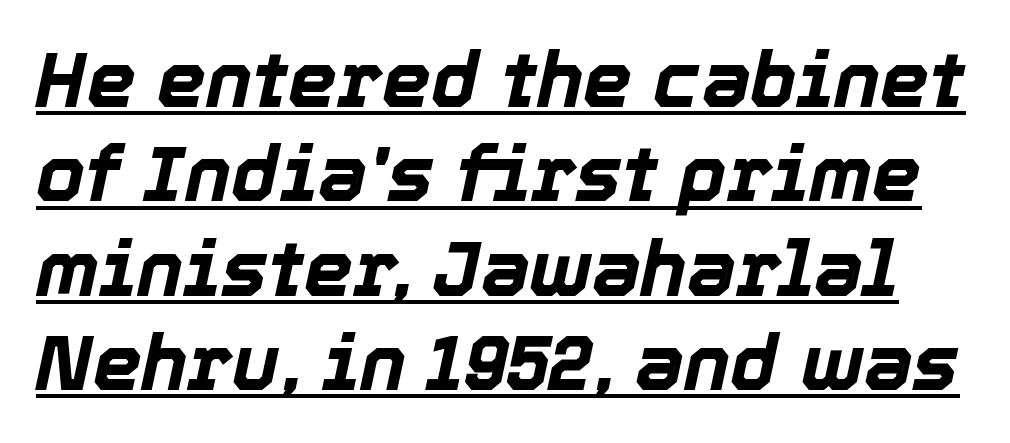
{"italic": "yes", "lean": "right", "slant_degrees": 12, "bold": "yes", "weight": "bold", "width": "normal", "x_height": "medium", "monospaced": "no", "underline": "yes", "line_spacing_ratio": 1.21, "letter_spacing": "normal", "letter_spacing_em": 0.0, "glyph_px": 78}
